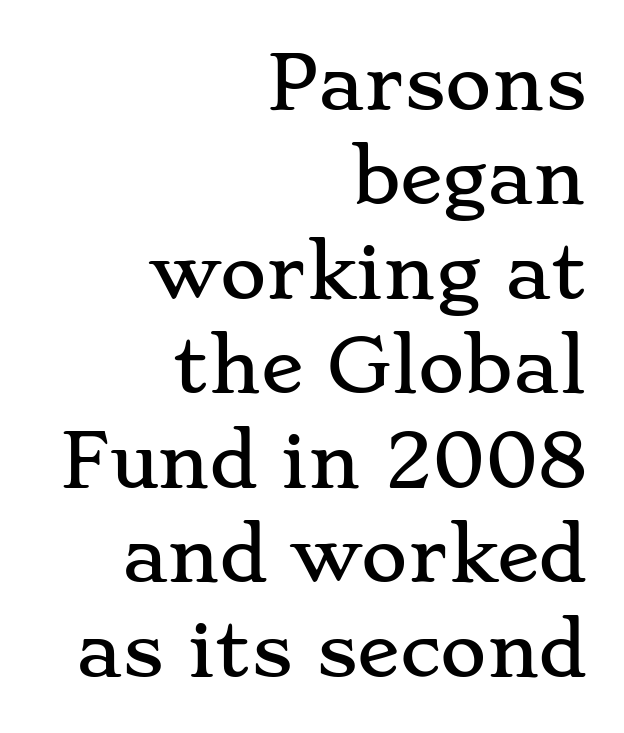
Q: Is the text italic (slanted)? A: No, it is upright.
Q: Is the typeface a serif or a sans-serif typeface? A: Serif.
Q: Is the text underlined? A: No.
Q: How is the paragraph aligned? A: Right-aligned.
Q: Is the spacing between letters normal or unusually wide? A: Normal.
Q: Is the spacing between lines tight, normal or loose? A: Normal.
Q: Width (condensed, normal, or wide)? A: Wide.
Q: Stroke contrast? A: Low.
Q: x-height? A: Small.
Q: Monospaced? A: No.
